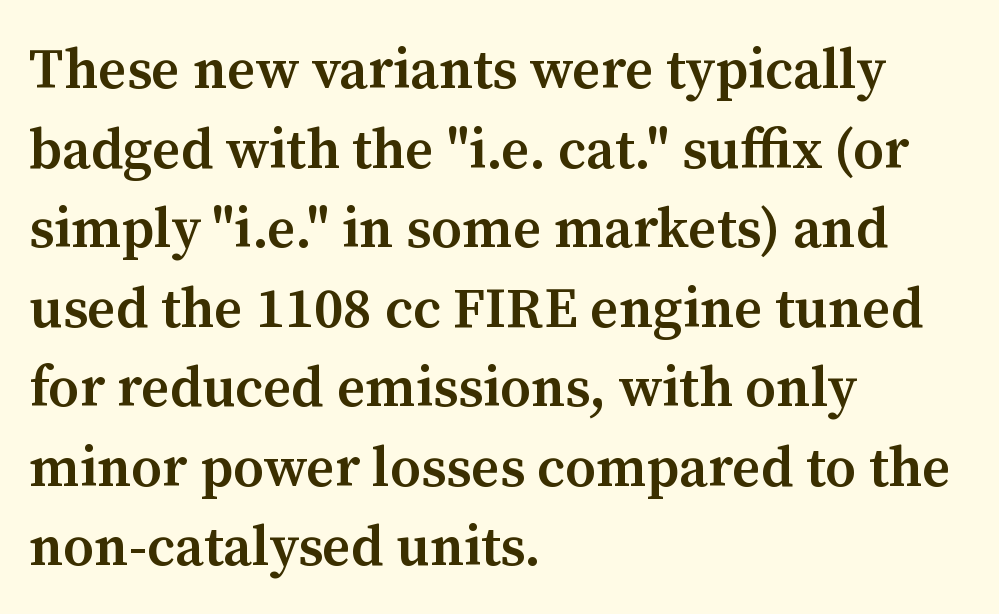
{"serif": "yes", "italic": "no", "bold": "semi", "weight": "semibold", "width": "normal", "stroke_contrast": "medium", "x_height": "medium", "monospaced": "no", "underline": "no", "align": "left", "line_spacing": "normal", "line_spacing_ratio": 1.42, "letter_spacing": "normal", "letter_spacing_em": 0.0, "glyph_px": 56}
